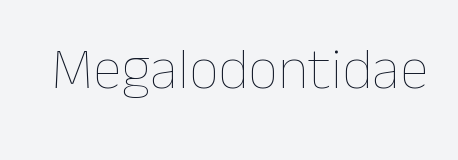
Q: Is the text bold? A: No.
Q: Is the text italic (slanted)? A: No, it is upright.
Q: Is the text underlined? A: No.
Q: Is the spacing between letters normal or unusually wide? A: Normal.
Q: Width (condensed, normal, or wide)? A: Normal.
Q: Stroke contrast? A: Low.
Q: x-height? A: Medium.
Q: Monospaced? A: No.
